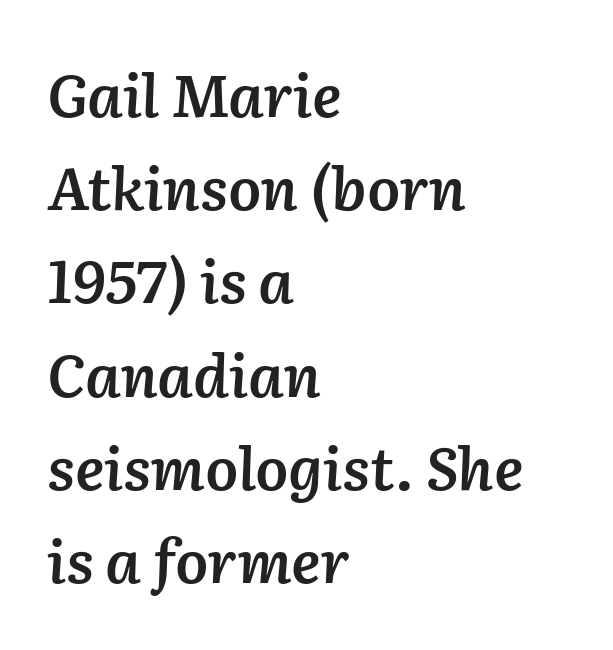
The image shows 59 px semibold type, italic (leaning right); set left-aligned, normal line spacing (1.58x), normal letter spacing, not underlined; low stroke contrast and a medium x-height.
